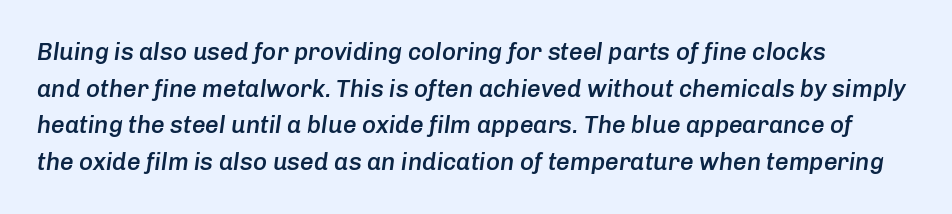
Q: Is the text bold? A: Semi-bold.
Q: Is the text italic (slanted)? A: Yes, it leans right by about 8 degrees.
Q: Is the text underlined? A: No.
Q: How is the paragraph aligned? A: Left-aligned.
Q: Is the spacing between letters normal or unusually wide? A: Normal.
Q: Is the spacing between lines tight, normal or loose? A: Normal.
